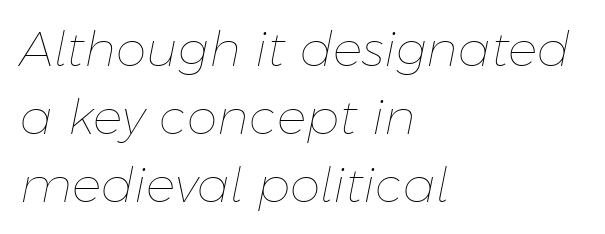
Reading down the block, your eye returns to a fixed left position each line. Designer's note — italics engaged. Unbolded letterforms with no extra heft. Leading matches the norm, producing a regular column.
